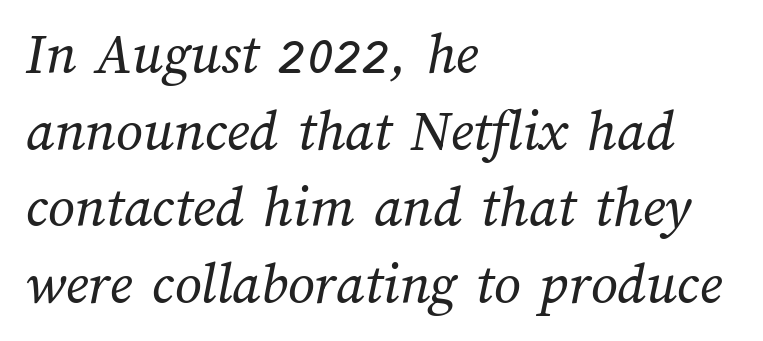
Does extra space separate the letters? No, they use regular spacing. Varying glyph widths throughout — classic text-font behaviour. The rag falls on the right side of this text block. A typesetter would call this leading conventional body-copy spacing. The weight tops out at a normal text grade. The baseline area is clear.
